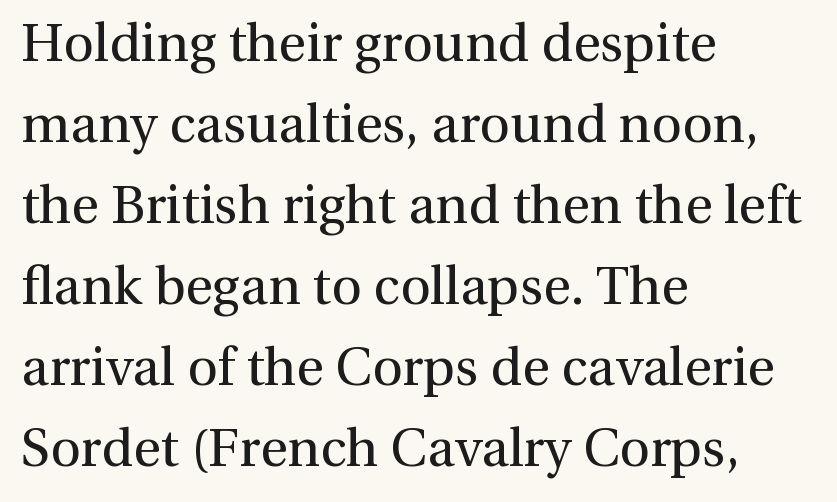
The image shows 53 px regular-weight serif type, upright; set left-aligned, normal line spacing (1.53x), normal letter spacing, not underlined; a medium x-height.
